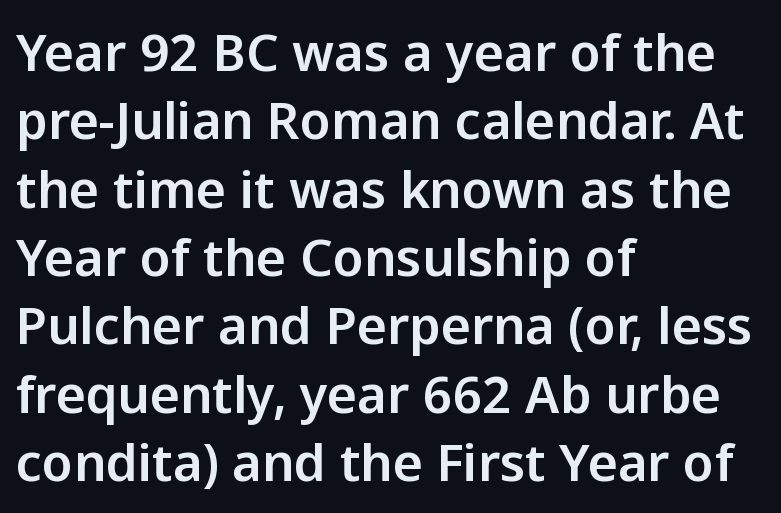
The image shows 51 px sans-serif type, upright; set left-aligned, normal line spacing (1.34x), normal letter spacing, not underlined; low stroke contrast and a medium x-height.
